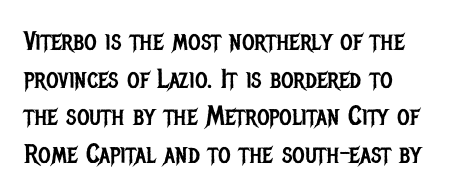
{"italic": "no", "bold": "no", "underline": "no", "align": "left", "line_spacing": "normal", "line_spacing_ratio": 1.39, "letter_spacing": "normal", "letter_spacing_em": 0.0, "glyph_px": 27}
